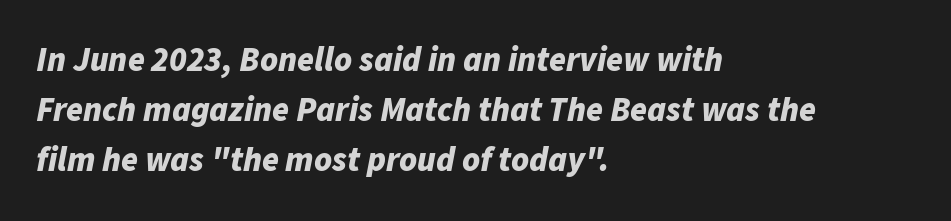
The image shows 34 px bold type, italic (leaning right); set left-aligned, normal line spacing (1.47x), normal letter spacing, not underlined; low stroke contrast and a medium x-height.
